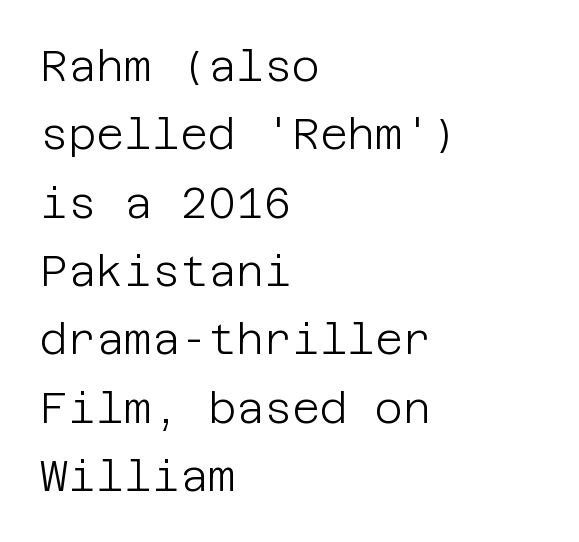
The image shows 43 px light sans-serif type, upright; set left-aligned, normal line spacing (1.59x), normal letter spacing, not underlined; low stroke contrast and a large x-height.
